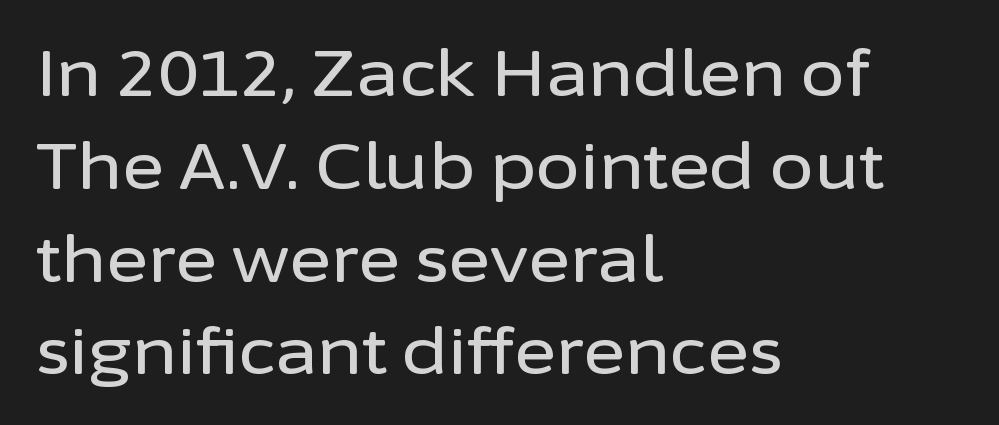
Q: Is the text italic (slanted)? A: No, it is upright.
Q: Is the typeface a serif or a sans-serif typeface? A: Sans-serif.
Q: Is the text underlined? A: No.
Q: How is the paragraph aligned? A: Left-aligned.
Q: Is the spacing between letters normal or unusually wide? A: Normal.
Q: Is the spacing between lines tight, normal or loose? A: Normal.
Q: Width (condensed, normal, or wide)? A: Normal.
Q: Stroke contrast? A: Low.
Q: x-height? A: Medium.
Q: Monospaced? A: No.
